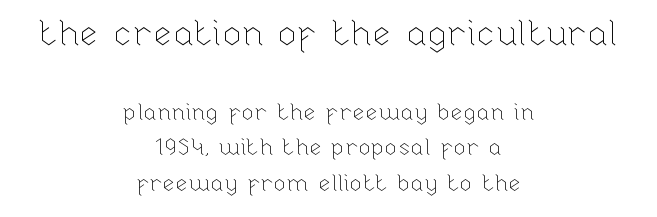
A centered setting, common on invitations and titles, is used for this passage. Two sizes are in play, and the larger belongs to the first block. Proportional: the letters do not fall into vertical columns. Italic? Not at all — the glyphs are vertical.
